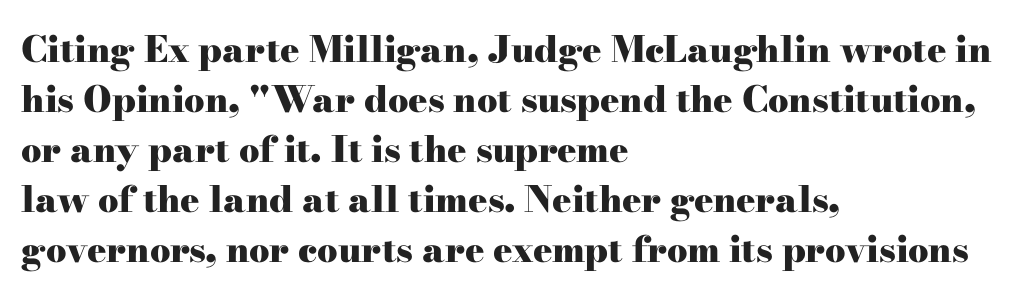
The image shows 36 px heavy, wide serif type, upright; set left-aligned, normal line spacing (1.39x), normal letter spacing, not underlined; high stroke contrast and a small x-height.
